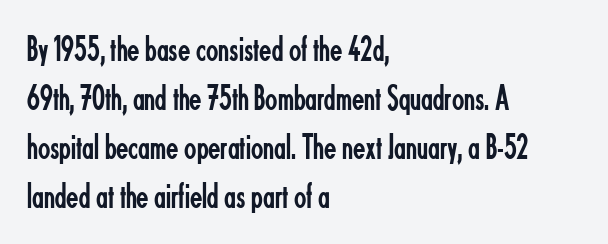
{"serif": "no", "italic": "no", "bold": "no", "weight": "regular", "width": "condensed", "stroke_contrast": "low", "x_height": "small", "monospaced": "no", "underline": "no", "align": "left", "line_spacing": "normal", "line_spacing_ratio": 1.36, "letter_spacing": "normal", "letter_spacing_em": 0.0, "glyph_px": 36}
